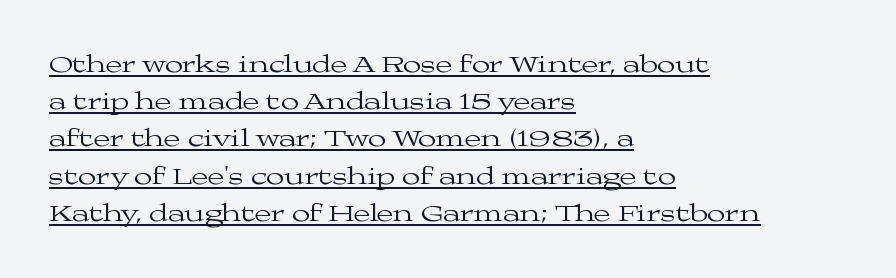
The image shows 24 px text type, upright; set left-aligned, normal line spacing (1.55x), normal letter spacing, underlined.
